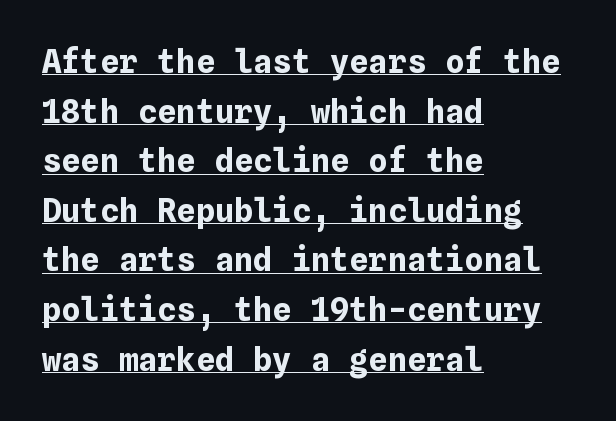
Vertical spacing — default. What decoration does the sample have? An underline. Vertical strokes here are truly vertical. Typesetter's note: full bold, strokes at maximum text heaviness. Line beginnings align vertically; line endings do not. Glyph-to-glyph distance matches everyday printed text.
